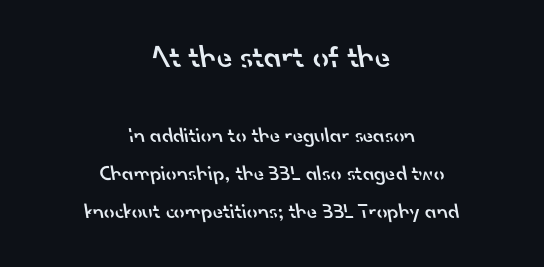
The image shows 32 px semibold sans-serif type; set centered, line spacing 1.8x, normal letter spacing, not underlined; the first (top) block is 1.52x larger; low stroke contrast and a small x-height.
